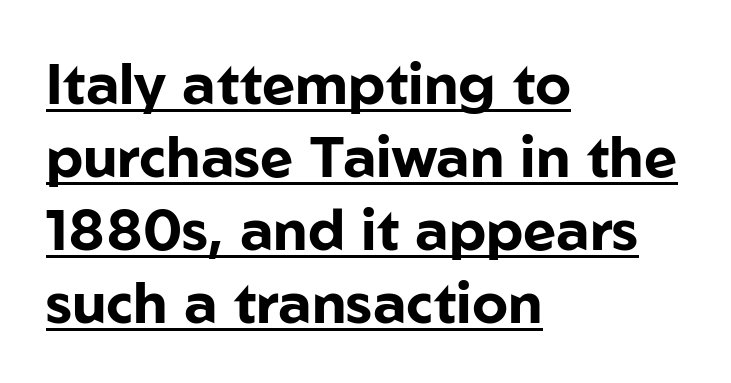
The image shows 57 px bold sans-serif type, upright; set left-aligned, normal line spacing (1.28x), normal letter spacing, underlined; low stroke contrast and a medium x-height.
